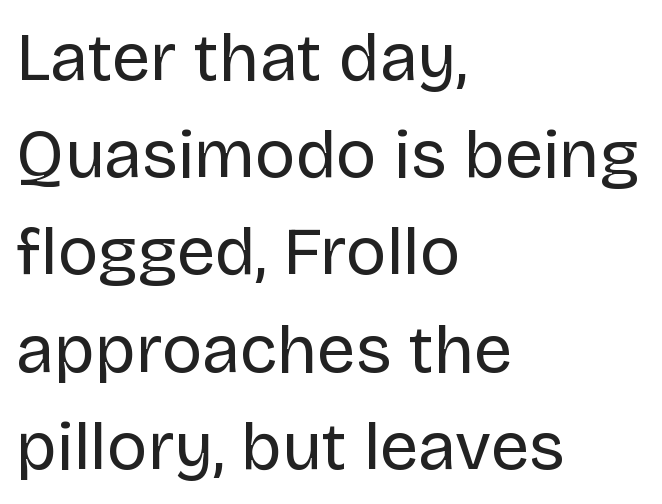
{"serif": "no", "italic": "no", "bold": "no", "weight": "regular", "width": "normal", "stroke_contrast": "low", "x_height": "large", "monospaced": "no", "underline": "no", "align": "left", "line_spacing": "normal", "line_spacing_ratio": 1.43, "letter_spacing": "normal", "letter_spacing_em": 0.0, "glyph_px": 68}
